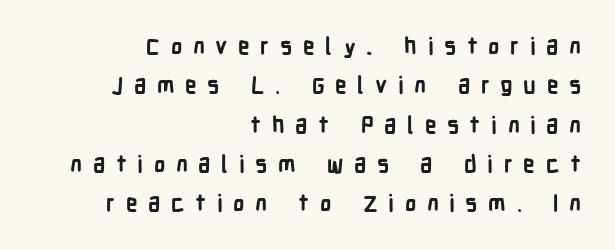
Q: Is the text bold? A: Yes.
Q: Is the text italic (slanted)? A: No, it is upright.
Q: Is the text underlined? A: No.
Q: How is the paragraph aligned? A: Right-aligned.
Q: Is the spacing between letters normal or unusually wide? A: Unusually wide.
